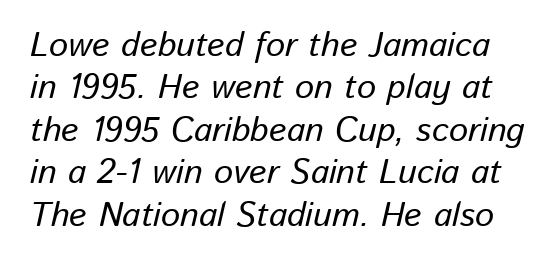
The image shows 34 px text type, italic (leaning right); set normal line spacing (1.25x), normal letter spacing, not underlined; low stroke contrast and a medium x-height.
